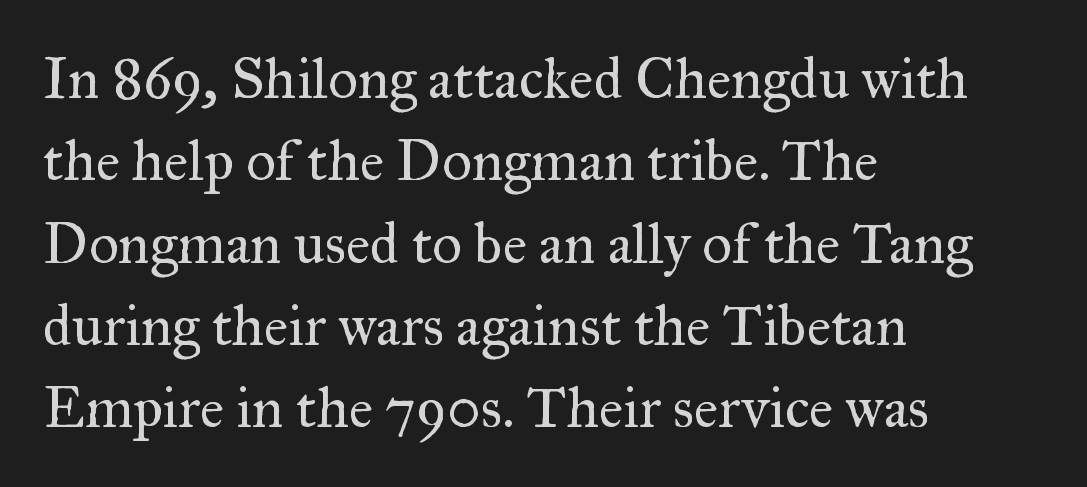
{"serif": "yes", "italic": "no", "bold": "no", "weight": "regular", "width": "normal", "stroke_contrast": "medium", "x_height": "small", "monospaced": "no", "underline": "no", "align": "left", "line_spacing": "normal", "line_spacing_ratio": 1.42, "letter_spacing": "normal", "letter_spacing_em": 0.0, "glyph_px": 58}
